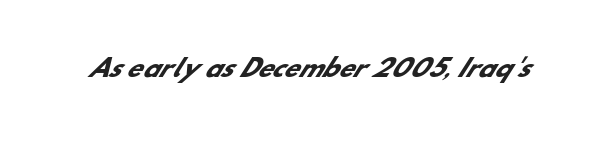
{"bold": "yes", "underline": "no", "letter_spacing": "normal", "letter_spacing_em": 0.0, "glyph_px": 24}
